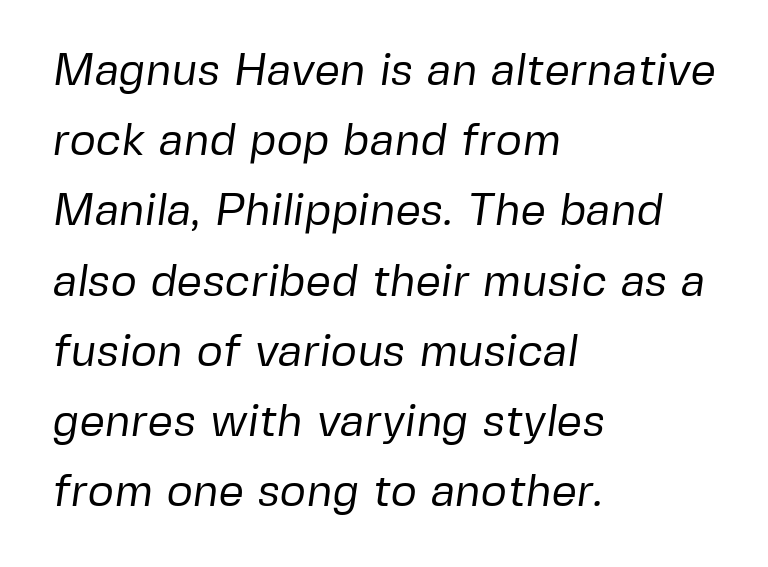
{"serif": "no", "bold": "no", "weight": "regular", "width": "normal", "stroke_contrast": "low", "x_height": "medium", "monospaced": "no", "underline": "no", "align": "left", "line_spacing": "normal", "line_spacing_ratio": 1.56, "letter_spacing": "normal", "letter_spacing_em": 0.0, "glyph_px": 45}
